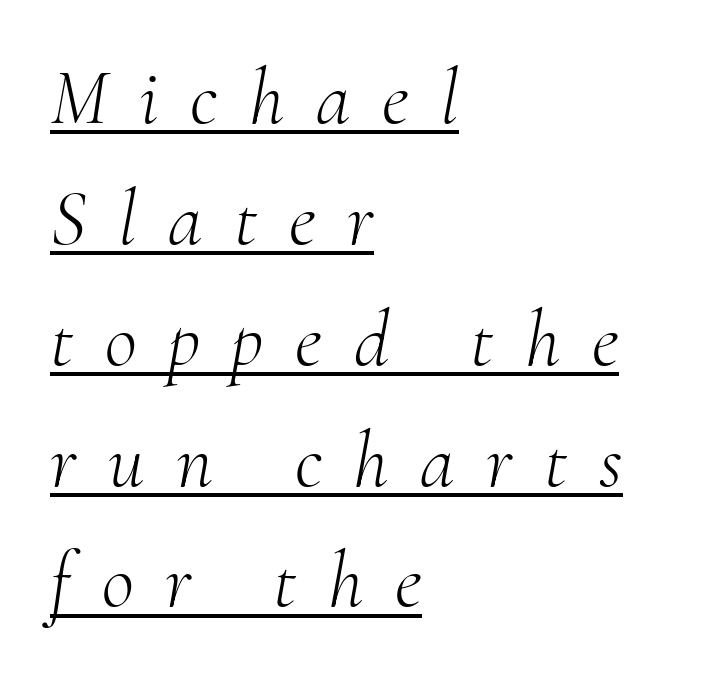
Q: Is the text bold? A: No.
Q: Is the text italic (slanted)? A: Yes, it leans right by about 10 degrees.
Q: Is the typeface a serif or a sans-serif typeface? A: Serif.
Q: Is the text underlined? A: Yes.
Q: How is the paragraph aligned? A: Left-aligned.
Q: Is the spacing between letters normal or unusually wide? A: Unusually wide.
Q: Is the spacing between lines tight, normal or loose? A: Normal.
Q: Width (condensed, normal, or wide)? A: Normal.
Q: Stroke contrast? A: Medium.
Q: x-height? A: Small.
Q: Monospaced? A: No.
